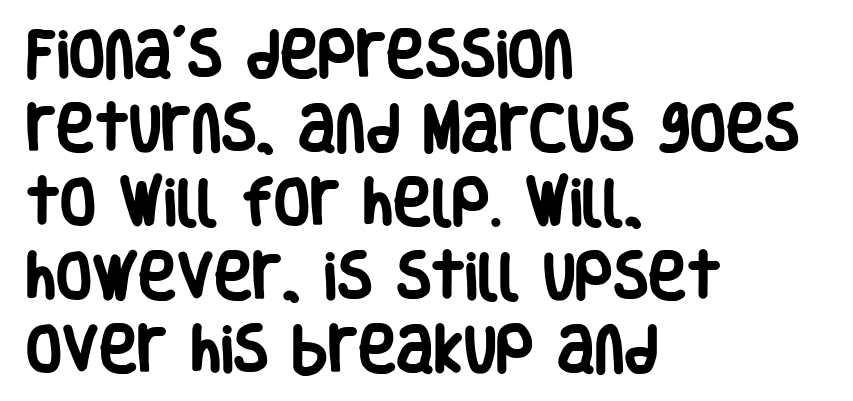
The image shows 52 px heavy, condensed sans-serif type, upright; set left-aligned, normal line spacing (1.42x), normal letter spacing, not underlined; low stroke contrast and a large x-height.
